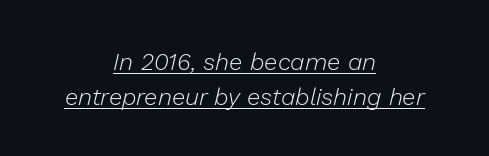
{"italic": "yes", "lean": "right", "slant_degrees": 13, "bold": "no", "underline": "yes", "align": "center", "line_spacing": "normal", "line_spacing_ratio": 1.45, "letter_spacing": "normal", "letter_spacing_em": 0.0, "glyph_px": 24}
